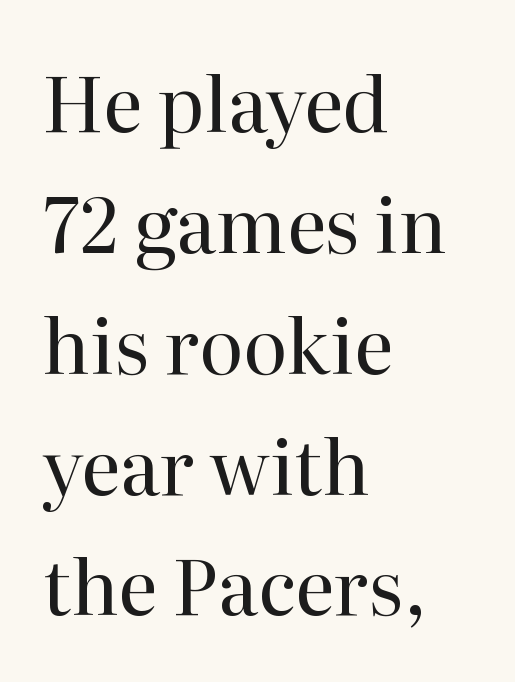
Which margin do the lines hug? The left one — the right edge is uneven. The text was rendered using a seriffed face with decorative stroke endings. Every character sits straight up, as roman type does. This sample has the flowing, uneven cadence of proportional lettering. Weight class: somewhere from thin through regular. Caption: standard tracking, unaltered.
